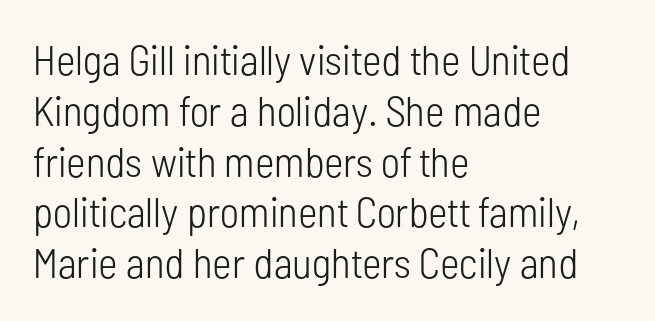
Q: Is the text bold? A: No.
Q: Is the text italic (slanted)? A: No, it is upright.
Q: Is the typeface a serif or a sans-serif typeface? A: Sans-serif.
Q: Is the text underlined? A: No.
Q: How is the paragraph aligned? A: Left-aligned.
Q: Is the spacing between letters normal or unusually wide? A: Normal.
Q: Width (condensed, normal, or wide)? A: Condensed.
Q: Stroke contrast? A: Low.
Q: x-height? A: Medium.
Q: Monospaced? A: No.
